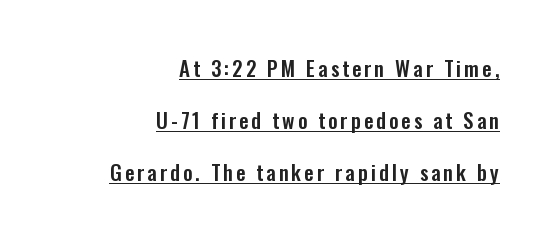
Vertically, the passage feels expansive, rows floating well apart. Tall strokes in this sample are plumb rather than angled. The paragraph shown leans on its right margin. The glyphs are accompanied by a horizontal stroke just below them.
